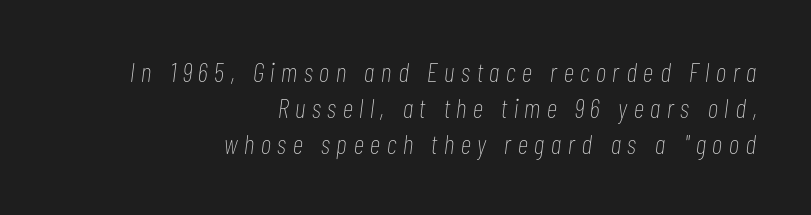
{"italic": "yes", "lean": "right", "slant_degrees": 7, "bold": "no", "underline": "no", "align": "right", "line_spacing": "normal", "line_spacing_ratio": 1.33, "letter_spacing": "wide", "letter_spacing_em": 0.25, "glyph_px": 27}
